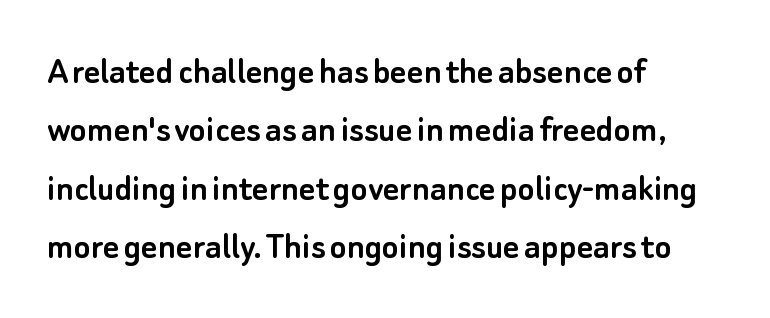
Q: Is the text italic (slanted)? A: No, it is upright.
Q: Is the typeface a serif or a sans-serif typeface? A: Sans-serif.
Q: Is the text underlined? A: No.
Q: How is the paragraph aligned? A: Left-aligned.
Q: Is the spacing between letters normal or unusually wide? A: Normal.
Q: Is the spacing between lines tight, normal or loose? A: Normal.
Q: Width (condensed, normal, or wide)? A: Normal.
Q: Stroke contrast? A: Low.
Q: x-height? A: Small.
Q: Monospaced? A: No.
